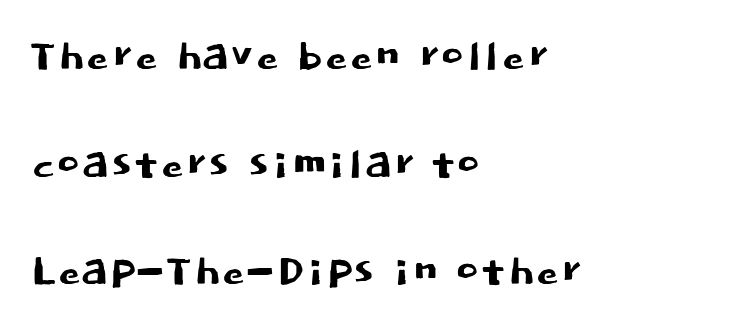
This is the regular roman posture of the typeface. Leftover space on each line is placed entirely after the last word. Each letter keeps its own natural width here, so spacing adapts to shape. Examine the stroke ends and you'll find no serifs.
